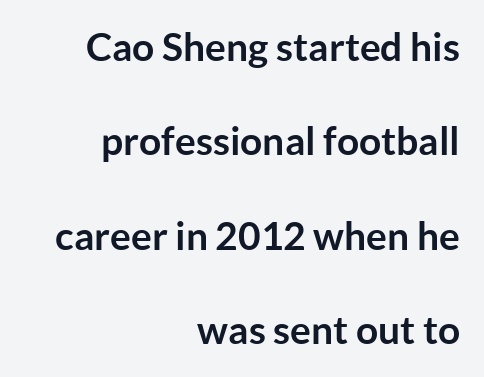
The typesetter chose a ragged-left arrangement here. Is the type bold? Yes — the strokes are clearly thick and heavy. The letters sit at their default tracking, neither squeezed nor spread. Is this a fixed-width face? No — the glyphs have proportional, varying widths.
